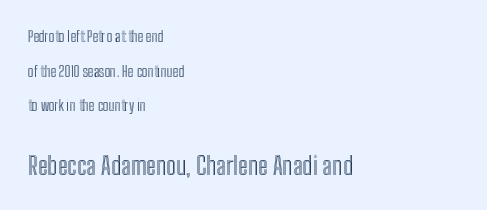
The image shows 24 px text type, upright; set left-aligned, loose line spacing (2.48x), normal letter spacing, not underlined; the second (bottom) block is 1.71x larger.
